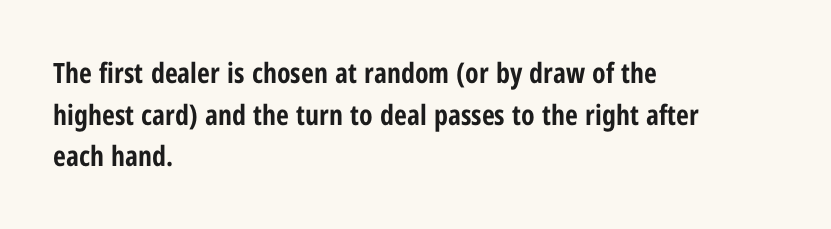
A student would call this left alignment; a typographer would say flush left, rag right. Quick note: underline off. The gaps between neighbouring characters are ordinary and unremarkable. Ascenders rise straight up at ninety degrees.
